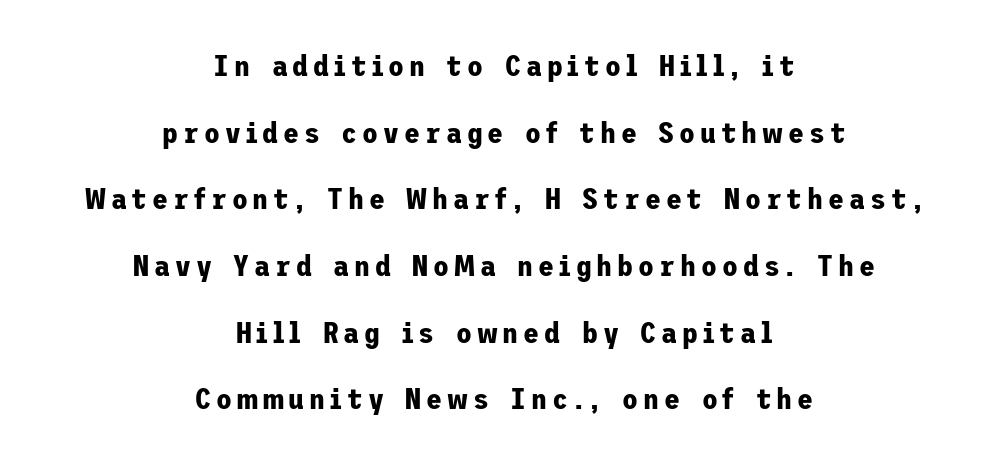
Q: Is the text bold? A: Yes.
Q: Is the text italic (slanted)? A: No, it is upright.
Q: Is the typeface a serif or a sans-serif typeface? A: Sans-serif.
Q: Is the text underlined? A: No.
Q: How is the paragraph aligned? A: Centered.
Q: Is the spacing between lines tight, normal or loose? A: Loose.
Q: Width (condensed, normal, or wide)? A: Normal.
Q: Stroke contrast? A: Low.
Q: x-height? A: Medium.
